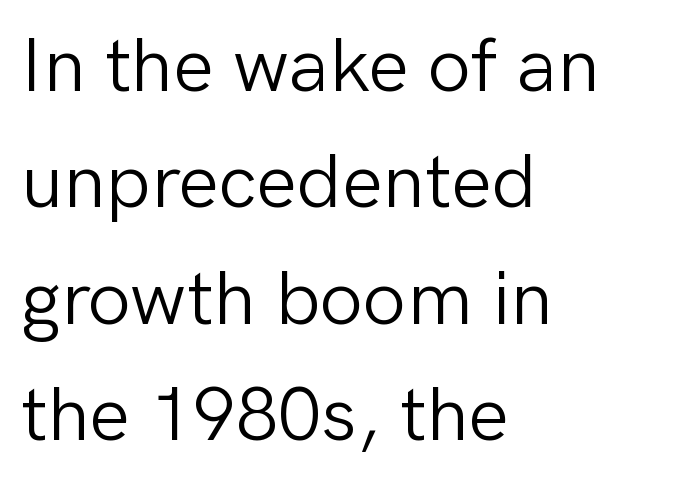
Posture: vertical. Typographically, this falls in the sans-serif category. Typeset ragged right — the left edge is the straight one. This reads as an unemphasized weight, regular at the heaviest. The tracking reads as untouched default to a designer's eye.
